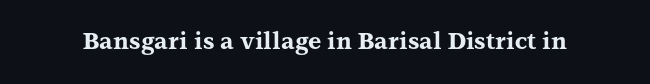
The image shows 23 px bold type, upright; set normal letter spacing, not underlined.
